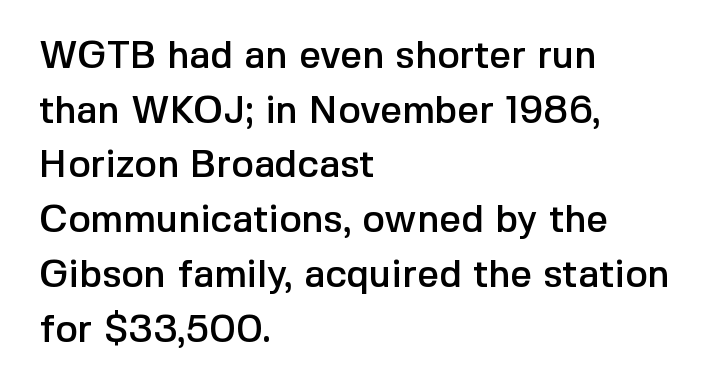
{"serif": "no", "italic": "no", "width": "normal", "x_height": "medium", "monospaced": "no", "underline": "no", "align": "left", "line_spacing": "normal", "line_spacing_ratio": 1.44, "letter_spacing": "normal", "letter_spacing_em": 0.0, "glyph_px": 38}
